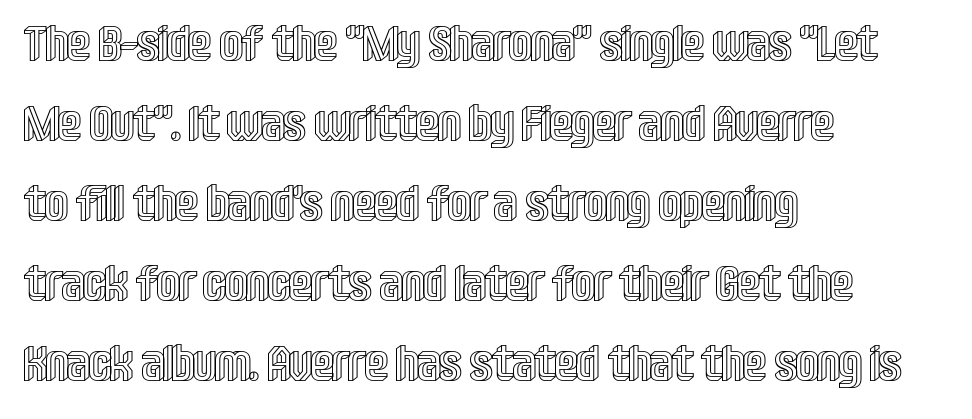
The image shows 50 px condensed type, upright; set left-aligned, normal line spacing (1.6x), normal letter spacing, not underlined; a large x-height.
